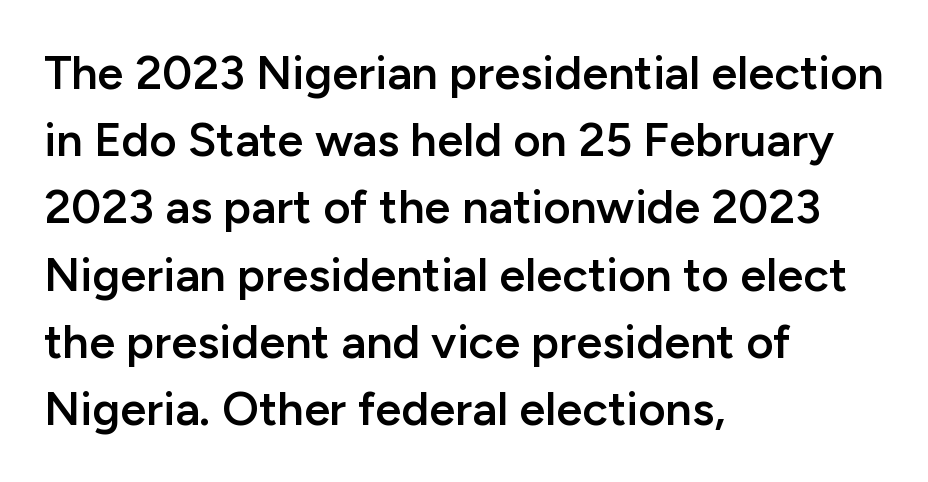
Beneath every word, the page is bare. These lines carry some extra weight — a demibold, not a full bold. In terms of letterspacing, this is plain default setting. What kind of face is this? One without serifs — a sans.
